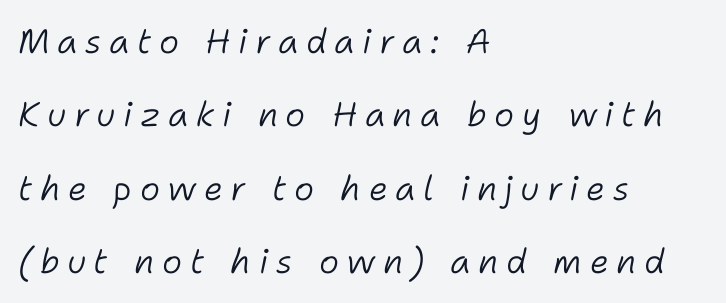
{"italic": "yes", "lean": "right", "slant_degrees": 11, "bold": "no", "weight": "light", "width": "normal", "stroke_contrast": "low", "x_height": "medium", "monospaced": "no", "underline": "no", "align": "left", "line_spacing": "loose", "line_spacing_ratio": 2.16, "letter_spacing": "wide", "letter_spacing_em": 0.22, "glyph_px": 34}
